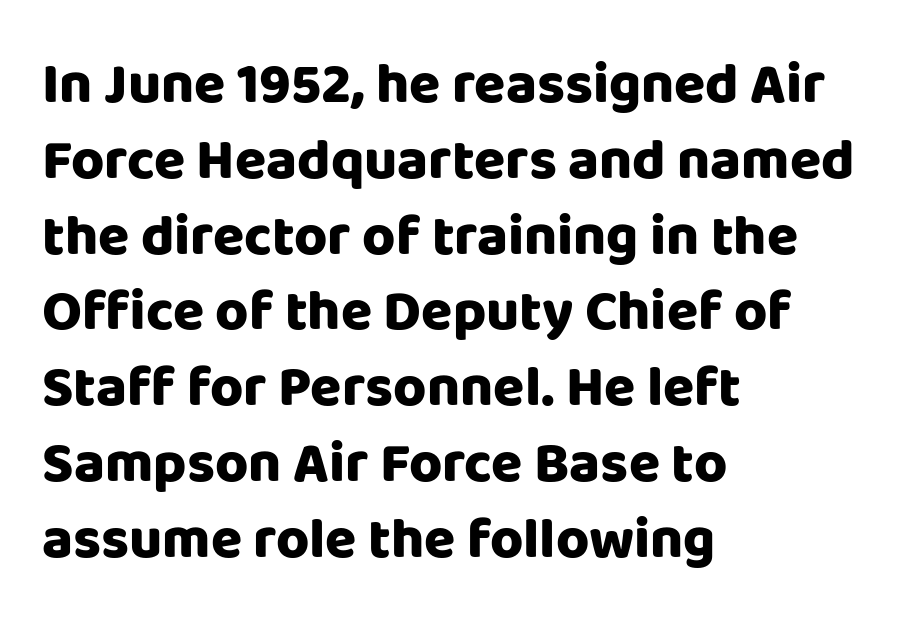
Q: Is the text bold? A: Yes.
Q: Is the text italic (slanted)? A: No, it is upright.
Q: Is the typeface a serif or a sans-serif typeface? A: Sans-serif.
Q: Is the text underlined? A: No.
Q: How is the paragraph aligned? A: Left-aligned.
Q: Is the spacing between letters normal or unusually wide? A: Normal.
Q: Is the spacing between lines tight, normal or loose? A: Normal.
Q: Width (condensed, normal, or wide)? A: Normal.
Q: Stroke contrast? A: Low.
Q: x-height? A: Large.
Q: Monospaced? A: No.
